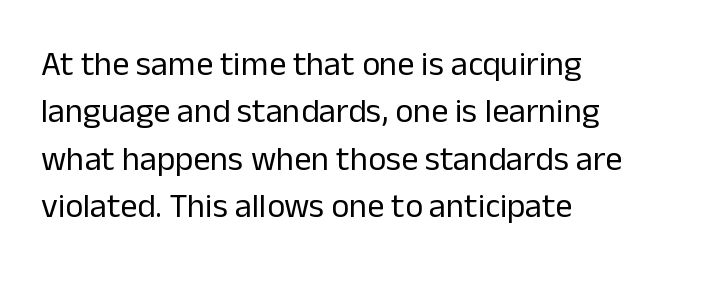
{"serif": "no", "italic": "no", "bold": "no", "weight": "regular", "width": "normal", "stroke_contrast": "low", "x_height": "medium", "monospaced": "no", "underline": "no", "align": "left", "line_spacing": "normal", "line_spacing_ratio": 1.39, "letter_spacing": "normal", "letter_spacing_em": 0.0, "glyph_px": 34}
